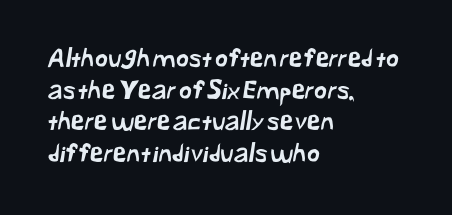
The ragged edge is on the right, which tells us the setting is flush left. Bare-footed words on every line. Regarding leading, the lines here are spaced in the standard way. Honestly, the letter spacing is just normal — you wouldn't notice it.
